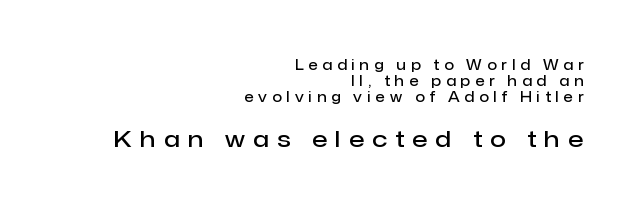
Q: Is the text bold? A: Semi-bold.
Q: Is the text italic (slanted)? A: No, it is upright.
Q: Is the text underlined? A: No.
Q: How is the paragraph aligned? A: Right-aligned.
Q: Is the spacing between letters normal or unusually wide? A: Unusually wide.
Q: Which block of text is set in a larger size, the first (top) or the second (bottom)? A: The second (bottom) one.
